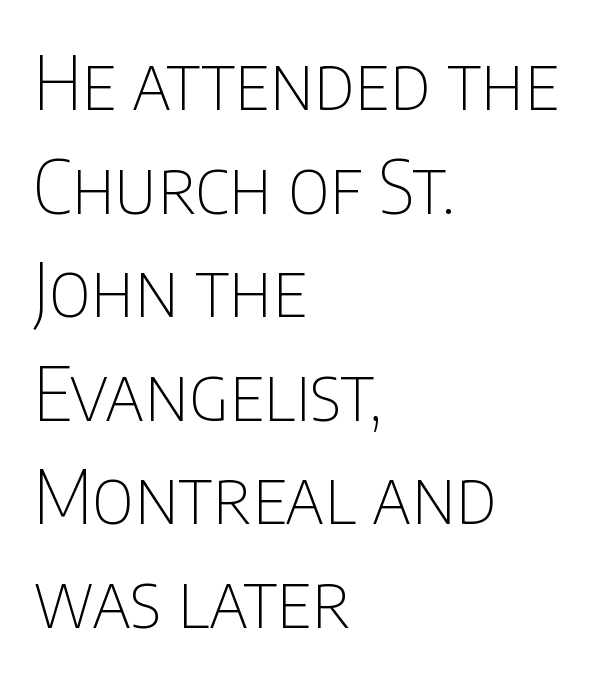
Q: Is the text bold? A: No.
Q: Is the text italic (slanted)? A: No, it is upright.
Q: Is the typeface a serif or a sans-serif typeface? A: Sans-serif.
Q: Is the text underlined? A: No.
Q: How is the paragraph aligned? A: Left-aligned.
Q: Is the spacing between letters normal or unusually wide? A: Normal.
Q: Is the spacing between lines tight, normal or loose? A: Normal.
Q: Width (condensed, normal, or wide)? A: Condensed.
Q: Stroke contrast? A: Low.
Q: x-height? A: Large.
Q: Monospaced? A: No.
